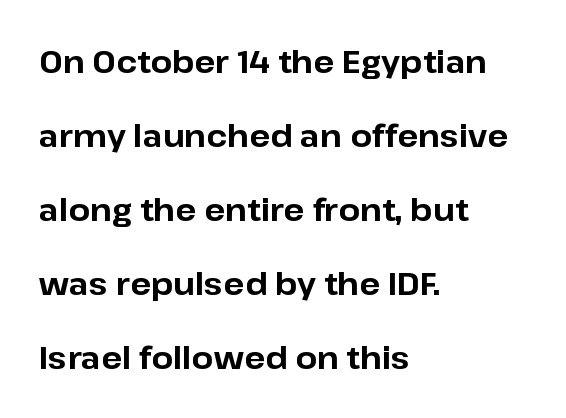
Spacing between characters is what you'd get straight out of the box. Each letter keeps its own natural width here, so spacing adapts to shape. The glyphs in this specimen are sans serif. A typesetter would mark this as roman, not italic.
